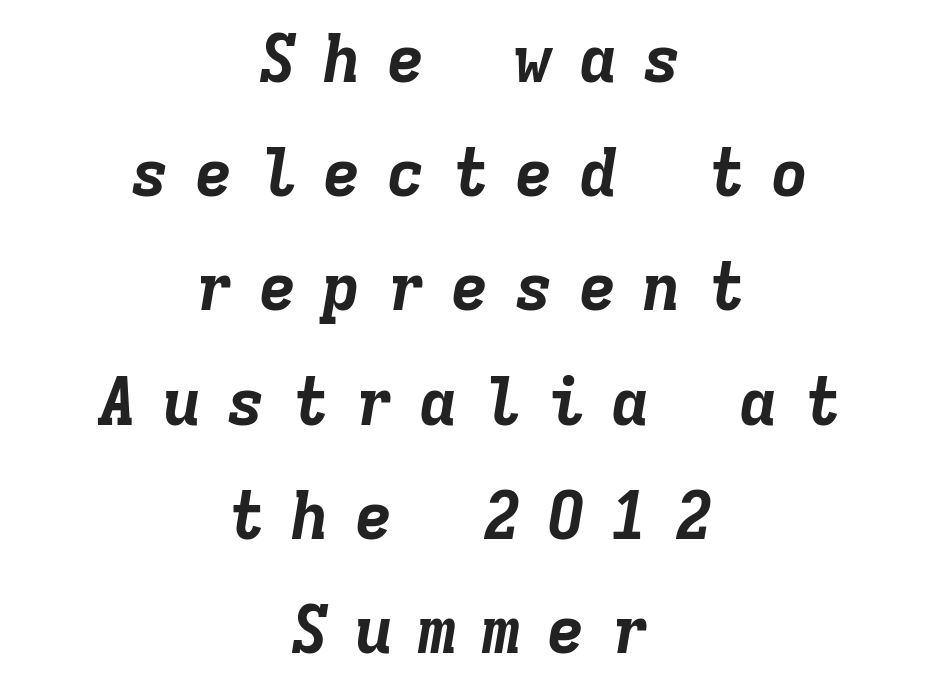
{"italic": "yes", "lean": "right", "slant_degrees": 9, "bold": "yes", "weight": "bold", "width": "normal", "stroke_contrast": "low", "x_height": "medium", "monospaced": "yes", "underline": "no", "align": "center", "line_spacing_ratio": 1.73, "letter_spacing": "wide", "letter_spacing_em": 0.37, "glyph_px": 66}
